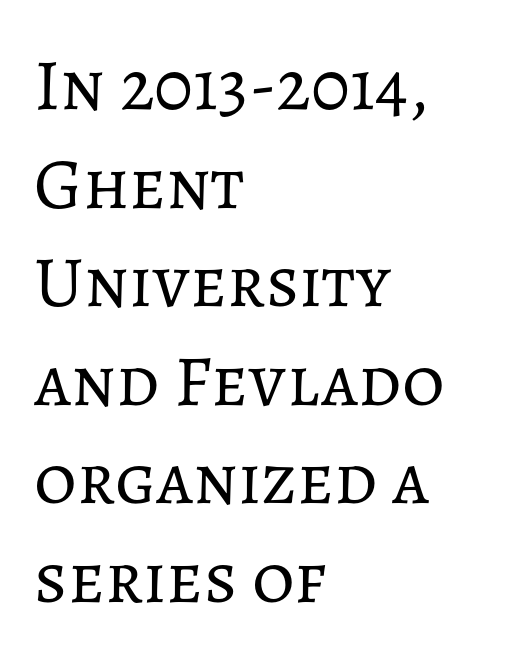
The image shows 73 px regular-weight type, upright; set left-aligned, normal line spacing (1.35x), normal letter spacing, not underlined; low stroke contrast and a medium x-height.
